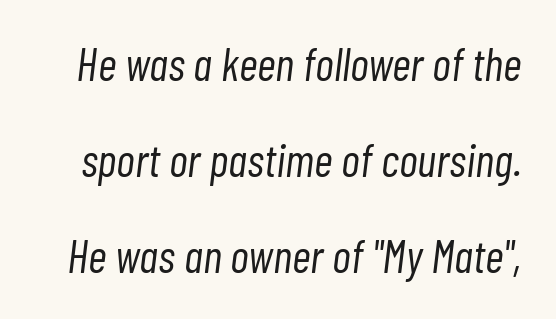
Q: Is the text bold? A: No.
Q: Is the text italic (slanted)? A: Yes, it leans right by about 7 degrees.
Q: Is the text underlined? A: No.
Q: Is the spacing between letters normal or unusually wide? A: Normal.
Q: Is the spacing between lines tight, normal or loose? A: Loose.
Q: Width (condensed, normal, or wide)? A: Condensed.
Q: Stroke contrast? A: Low.
Q: x-height? A: Medium.
Q: Monospaced? A: No.
